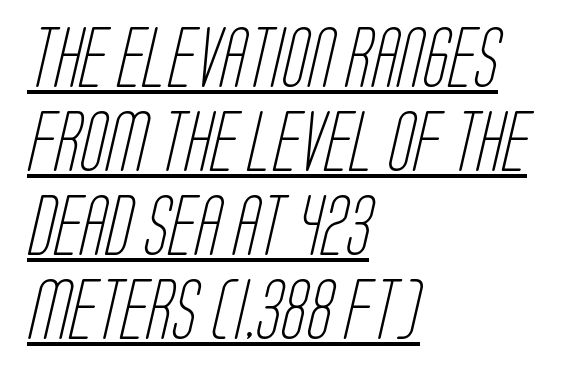
The image shows 60 px light, condensed sans-serif type; set left-aligned, normal line spacing (1.4x), normal letter spacing, underlined; low stroke contrast and a large x-height.
